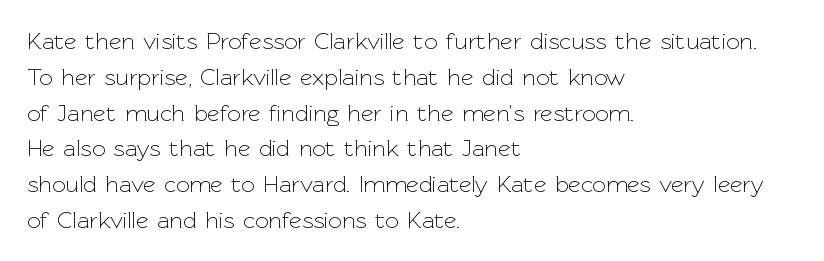
The image shows 24 px text type, upright; set left-aligned, normal line spacing (1.49x), normal letter spacing, not underlined.
